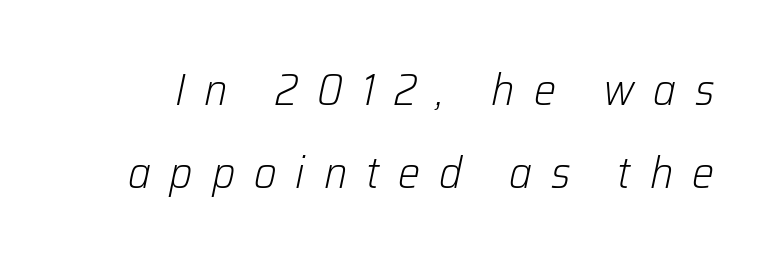
Q: Is the text bold? A: No.
Q: Is the text italic (slanted)? A: Yes, it leans right by about 12 degrees.
Q: Is the text underlined? A: No.
Q: Is the spacing between letters normal or unusually wide? A: Unusually wide.
Q: Width (condensed, normal, or wide)? A: Normal.
Q: Stroke contrast? A: Low.
Q: x-height? A: Medium.
Q: Monospaced? A: No.
